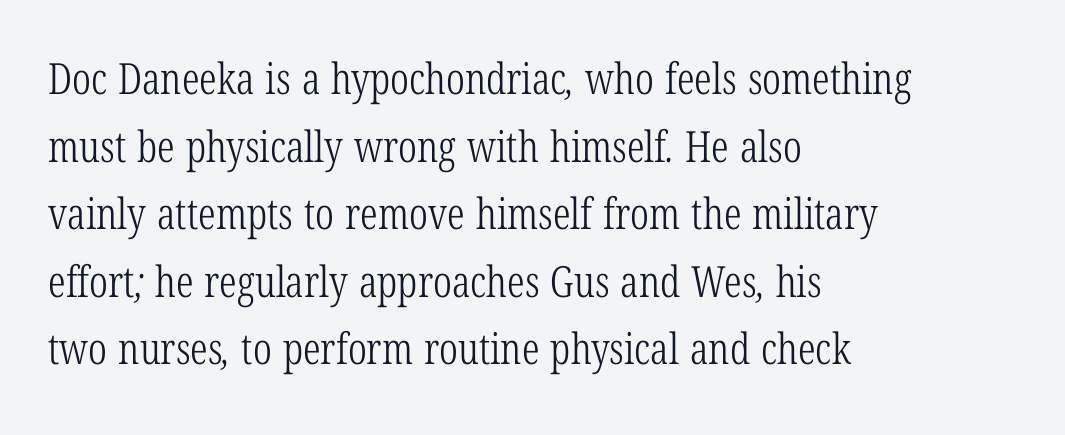
Anything drawn beneath the words? Only blank space. Does the leading feel generous? No, just average. Letter spacing: default. The letters advance in unequal steps, a hallmark of proportional type.
